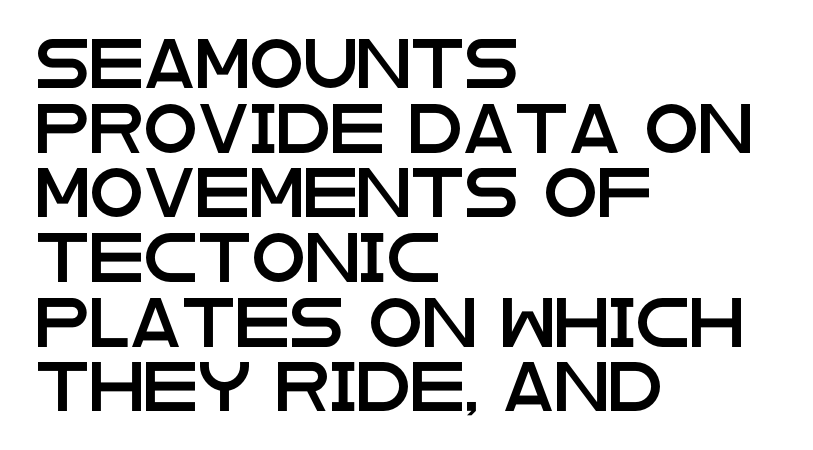
Q: Is the text italic (slanted)? A: No, it is upright.
Q: Is the typeface a serif or a sans-serif typeface? A: Sans-serif.
Q: Is the text underlined? A: No.
Q: How is the paragraph aligned? A: Left-aligned.
Q: Is the spacing between letters normal or unusually wide? A: Normal.
Q: Is the spacing between lines tight, normal or loose? A: Normal.
Q: Width (condensed, normal, or wide)? A: Wide.
Q: Stroke contrast? A: Low.
Q: x-height? A: Large.
Q: Monospaced? A: No.
